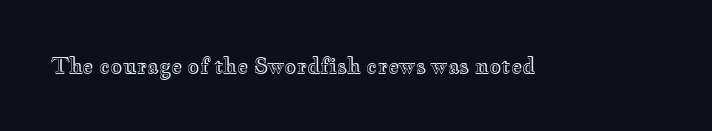
Q: Is the text italic (slanted)? A: No, it is upright.
Q: Is the text underlined? A: No.
Q: Is the spacing between letters normal or unusually wide? A: Normal.
